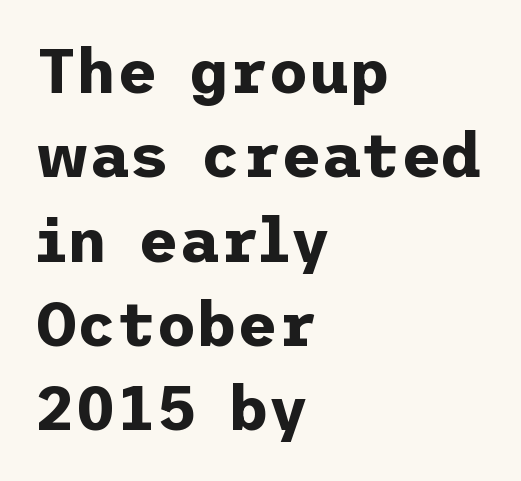
{"serif": "no", "italic": "no", "bold": "yes", "weight": "bold", "width": "normal", "stroke_contrast": "low", "x_height": "medium", "underline": "no", "align": "left", "line_spacing": "normal", "line_spacing_ratio": 1.36, "letter_spacing": "normal", "letter_spacing_em": 0.0, "glyph_px": 62}
